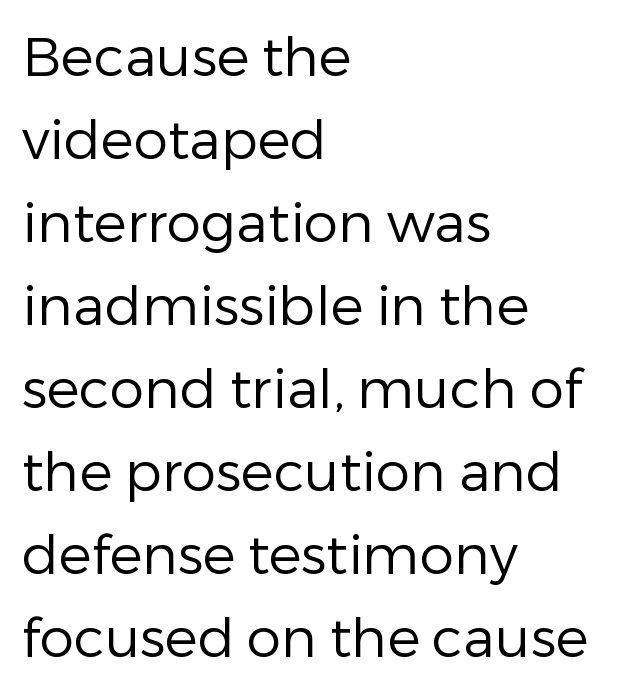
Honestly, the letter spacing is just normal — you wouldn't notice it. What kind of face is this? One without serifs — a sans. Ascenders rise straight up at ninety degrees. Is the block centered? No — it sits flush against the left margin. Words float on clear page, feet unadorned. No letter is thick-stroked: the sample isn't bold.
